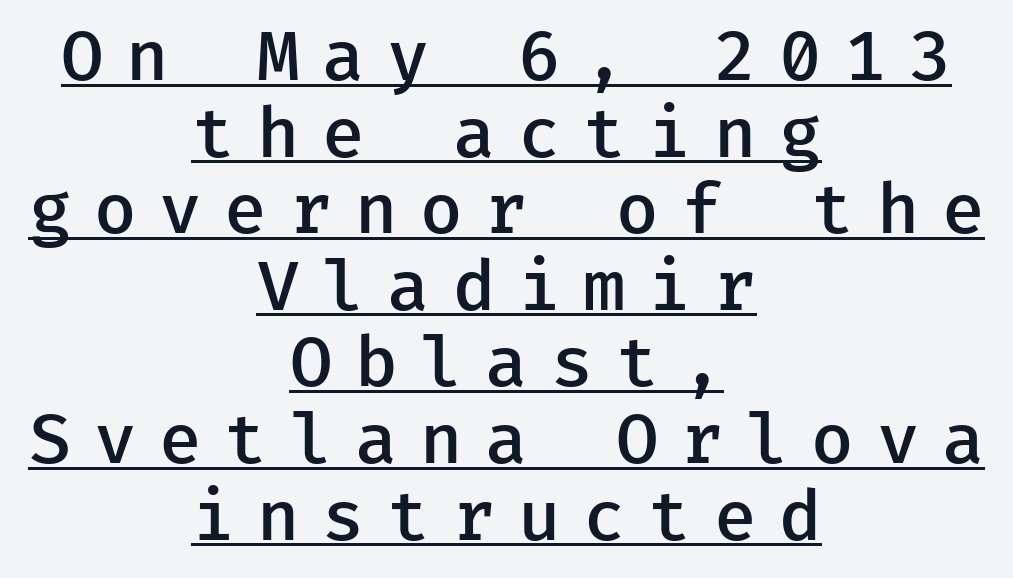
The image shows 69 px semibold sans-serif type, upright, monospaced; set centered, tight line spacing (1.11x), unusually wide letter spacing (+0.33 em), underlined; low stroke contrast and a medium x-height.
